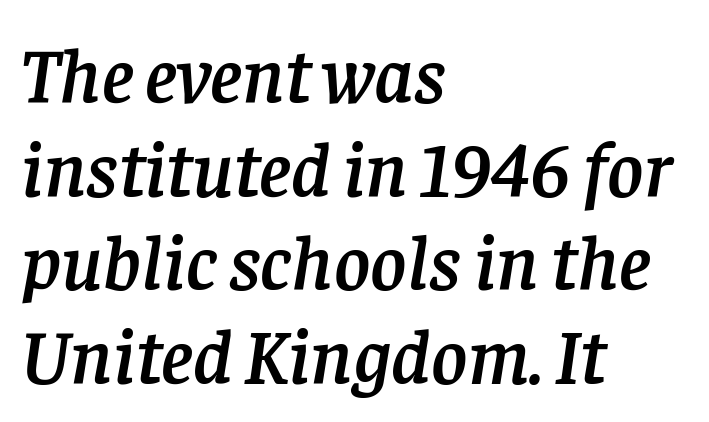
{"serif": "yes", "italic": "yes", "lean": "right", "slant_degrees": 8, "width": "normal", "stroke_contrast": "low", "x_height": "large", "monospaced": "no", "underline": "no", "align": "left", "line_spacing_ratio": 1.2, "letter_spacing": "normal", "letter_spacing_em": 0.0, "glyph_px": 78}
